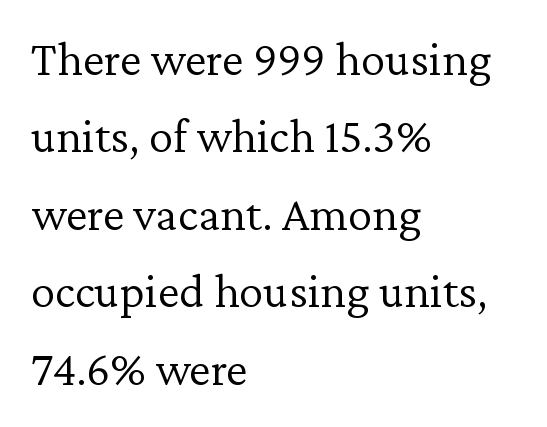
Reading down the block, your eye returns to a fixed left position each line. Note the varied advance widths — an 'i' is clearly narrower than an 'm'. The foot of each line stays bare and open. The line-height multiplier appears to be the usual default. Tall strokes in this sample are plumb rather than angled.
